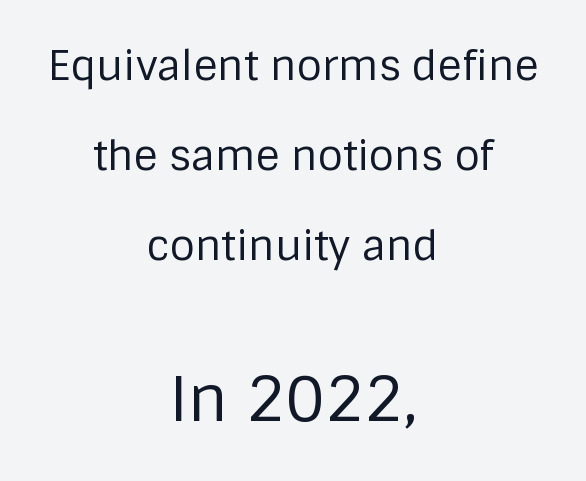
{"serif": "no", "italic": "no", "bold": "no", "weight": "regular", "width": "normal", "stroke_contrast": "low", "x_height": "large", "monospaced": "no", "underline": "no", "align": "center", "line_spacing": "loose", "line_spacing_ratio": 2.2, "letter_spacing": "normal", "letter_spacing_em": 0.0, "larger_block": "second", "size_ratio": 1.51, "glyph_px": 62}
